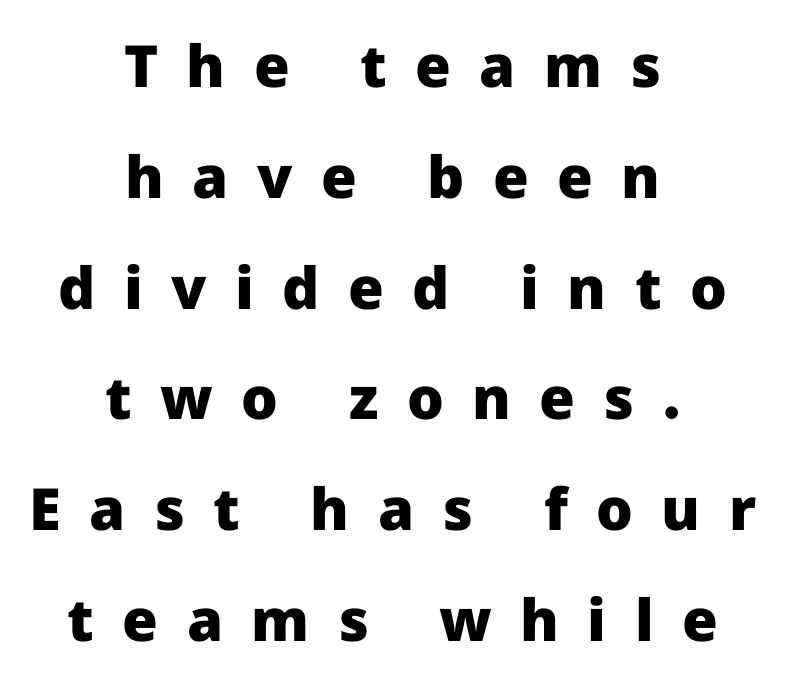
{"serif": "no", "italic": "no", "bold": "yes", "weight": "heavy", "width": "normal", "stroke_contrast": "low", "x_height": "medium", "monospaced": "no", "underline": "no", "align": "center", "line_spacing": "loose", "line_spacing_ratio": 1.91, "letter_spacing": "wide", "letter_spacing_em": 0.49, "glyph_px": 58}
